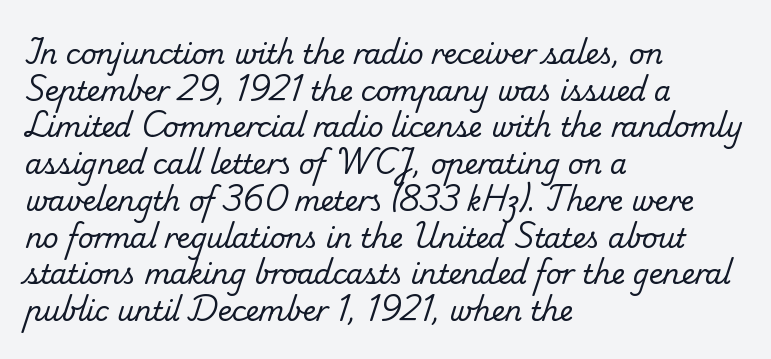
The image shows 27 px text type; set left-aligned, normal line spacing (1.36x), normal letter spacing, not underlined.
